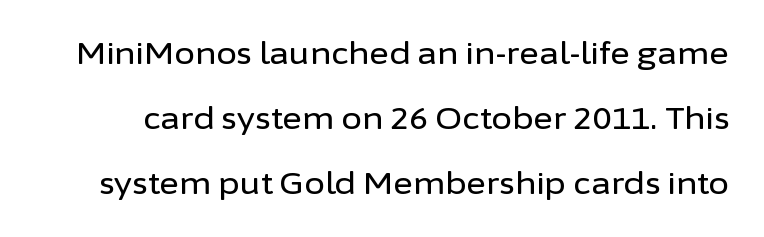
Q: Is the text italic (slanted)? A: No, it is upright.
Q: Is the typeface a serif or a sans-serif typeface? A: Sans-serif.
Q: Is the text underlined? A: No.
Q: Is the spacing between letters normal or unusually wide? A: Normal.
Q: Is the spacing between lines tight, normal or loose? A: Loose.
Q: Width (condensed, normal, or wide)? A: Normal.
Q: Stroke contrast? A: Low.
Q: x-height? A: Medium.
Q: Monospaced? A: No.
